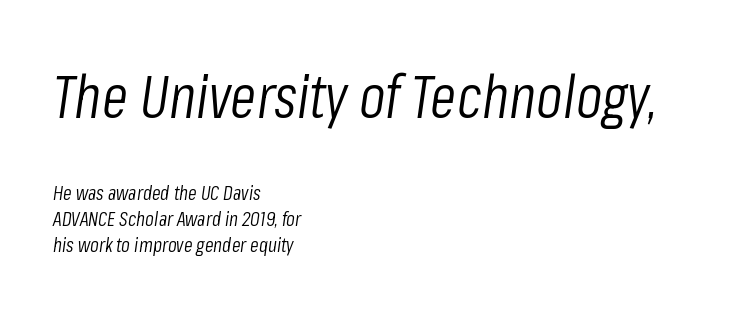
Between one letter and the next there's only the usual sliver of space. The text carries the slant typical of an italic or oblique font. Here the designer chose a conventional face with non-uniform glyph widths. One-word summary of the alignment: left.
